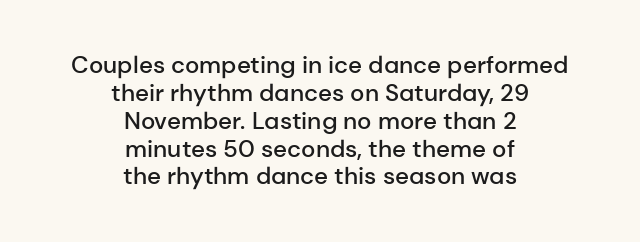
Q: Is the text bold? A: Semi-bold.
Q: Is the text italic (slanted)? A: No, it is upright.
Q: Is the text underlined? A: No.
Q: How is the paragraph aligned? A: Centered.
Q: Is the spacing between letters normal or unusually wide? A: Normal.
